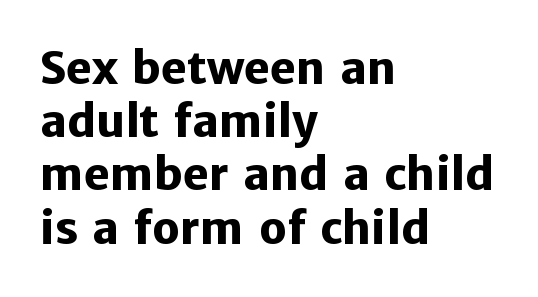
Q: Is the text bold? A: Yes.
Q: Is the text italic (slanted)? A: No, it is upright.
Q: Is the typeface a serif or a sans-serif typeface? A: Sans-serif.
Q: Is the text underlined? A: No.
Q: How is the paragraph aligned? A: Left-aligned.
Q: Is the spacing between letters normal or unusually wide? A: Normal.
Q: Width (condensed, normal, or wide)? A: Normal.
Q: Stroke contrast? A: Low.
Q: x-height? A: Medium.
Q: Monospaced? A: No.
